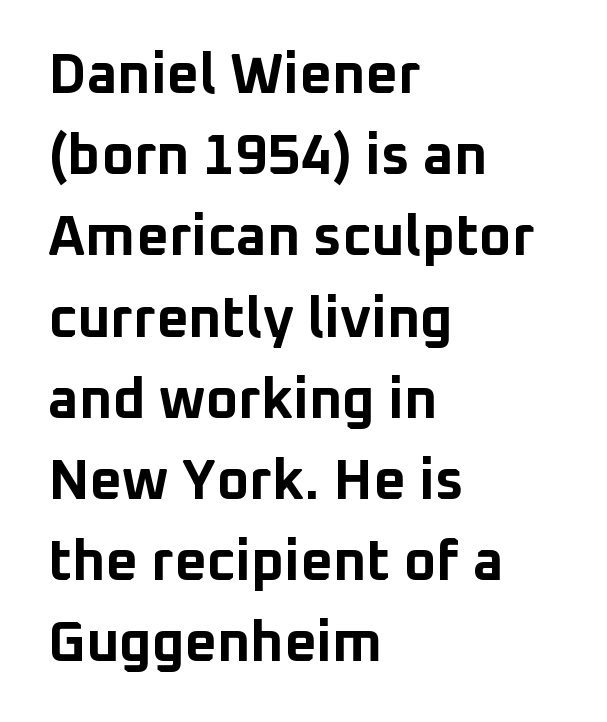
You could call the tracking neutral — neither tight nor loose. Check the space under the baseline: it is left empty. Is there much room between lines? A standard amount, neither cramped nor airy. Upright lettering throughout.
